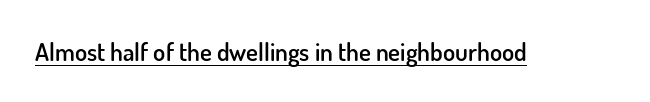
Q: Is the text bold? A: Semi-bold.
Q: Is the text italic (slanted)? A: No, it is upright.
Q: Is the text underlined? A: Yes.
Q: Is the spacing between letters normal or unusually wide? A: Normal.
